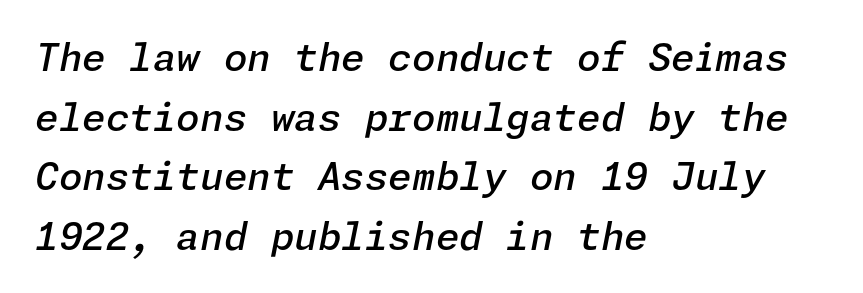
Q: Is the text bold? A: Semi-bold.
Q: Is the text italic (slanted)? A: Yes, it leans right by about 11 degrees.
Q: Is the text underlined? A: No.
Q: How is the paragraph aligned? A: Left-aligned.
Q: Is the spacing between letters normal or unusually wide? A: Normal.
Q: Is the spacing between lines tight, normal or loose? A: Normal.
Q: Width (condensed, normal, or wide)? A: Normal.
Q: Stroke contrast? A: Low.
Q: x-height? A: Medium.
